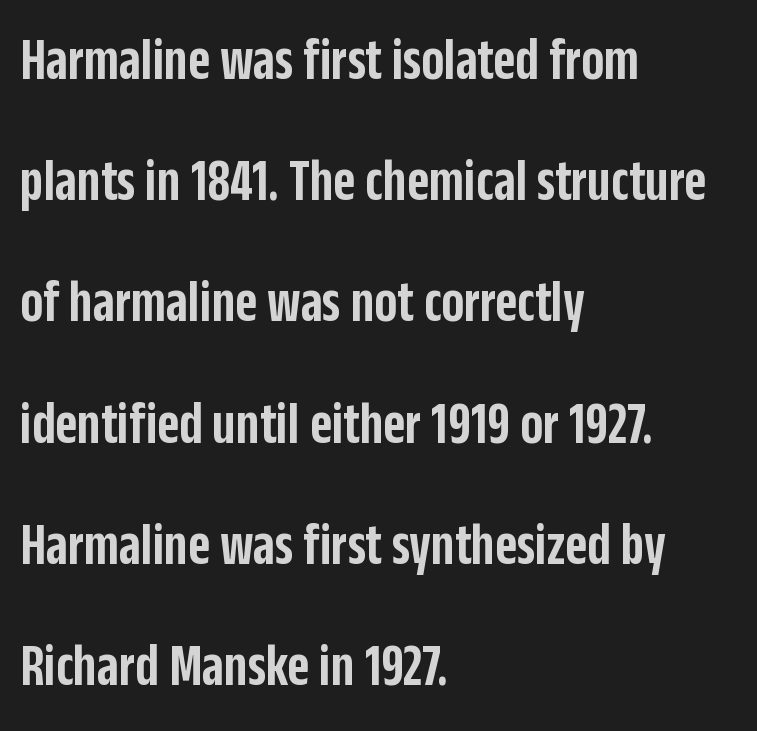
Q: Is the text bold? A: Semi-bold.
Q: Is the text italic (slanted)? A: No, it is upright.
Q: Is the typeface a serif or a sans-serif typeface? A: Sans-serif.
Q: Is the text underlined? A: No.
Q: How is the paragraph aligned? A: Left-aligned.
Q: Is the spacing between letters normal or unusually wide? A: Normal.
Q: Is the spacing between lines tight, normal or loose? A: Loose.
Q: Width (condensed, normal, or wide)? A: Condensed.
Q: Stroke contrast? A: Low.
Q: x-height? A: Large.
Q: Monospaced? A: No.
